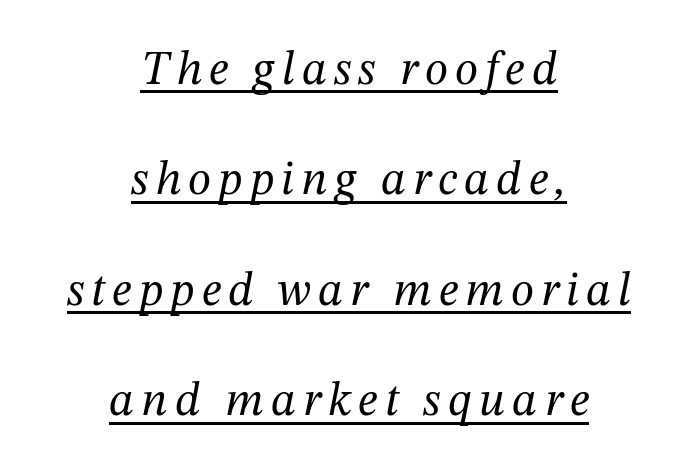
{"serif": "yes", "italic": "yes", "lean": "right", "slant_degrees": 12, "bold": "no", "weight": "regular", "width": "normal", "stroke_contrast": "medium", "x_height": "medium", "monospaced": "no", "underline": "yes", "align": "center", "line_spacing": "loose", "line_spacing_ratio": 2.35, "glyph_px": 47}
